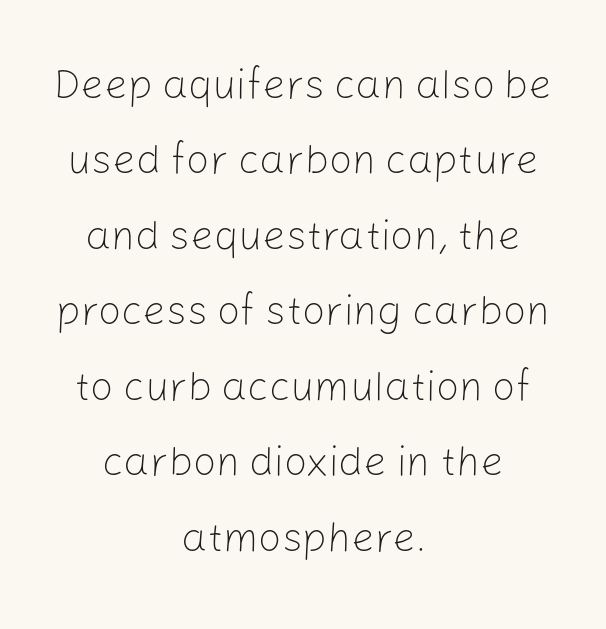
{"serif": "no", "italic": "no", "bold": "no", "weight": "light", "width": "normal", "stroke_contrast": "low", "x_height": "medium", "monospaced": "no", "underline": "no", "align": "center", "line_spacing_ratio": 1.84, "letter_spacing": "normal", "letter_spacing_em": 0.0, "glyph_px": 41}
